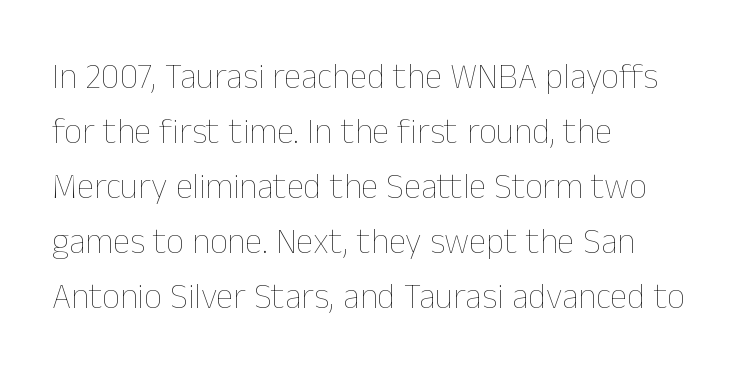
The image shows 35 px thin type, upright; set left-aligned, normal line spacing (1.57x), normal letter spacing, not underlined; low stroke contrast and a medium x-height.
